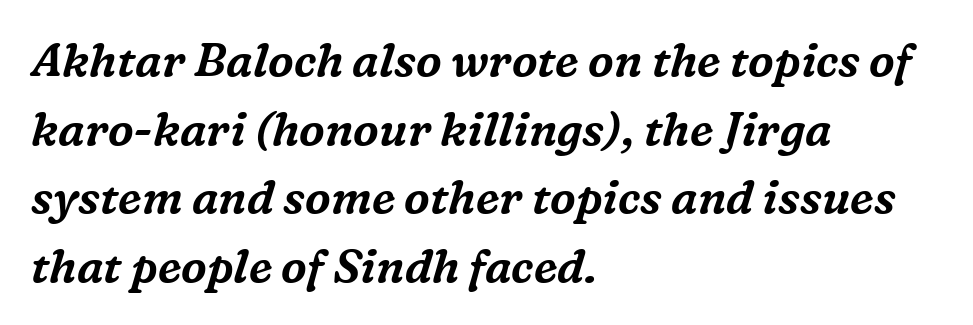
{"serif": "yes", "italic": "yes", "lean": "right", "slant_degrees": 16, "width": "normal", "stroke_contrast": "medium", "x_height": "medium", "monospaced": "no", "underline": "no", "align": "left", "line_spacing": "normal", "line_spacing_ratio": 1.49, "letter_spacing": "normal", "letter_spacing_em": 0.0, "glyph_px": 46}
